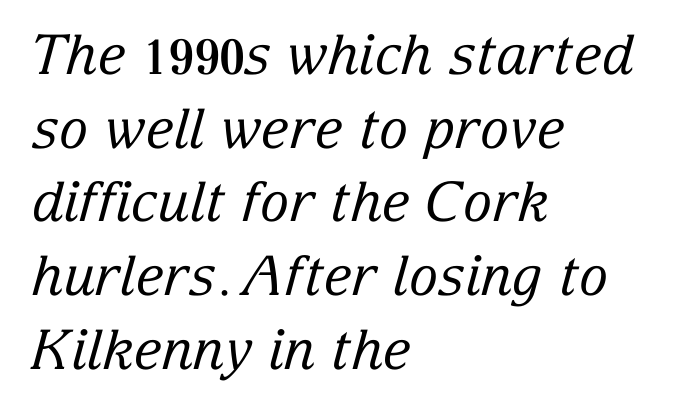
The image shows 55 px regular-weight serif type, italic (leaning right); set left-aligned, normal line spacing (1.34x), normal letter spacing, not underlined; low stroke contrast and a medium x-height.
